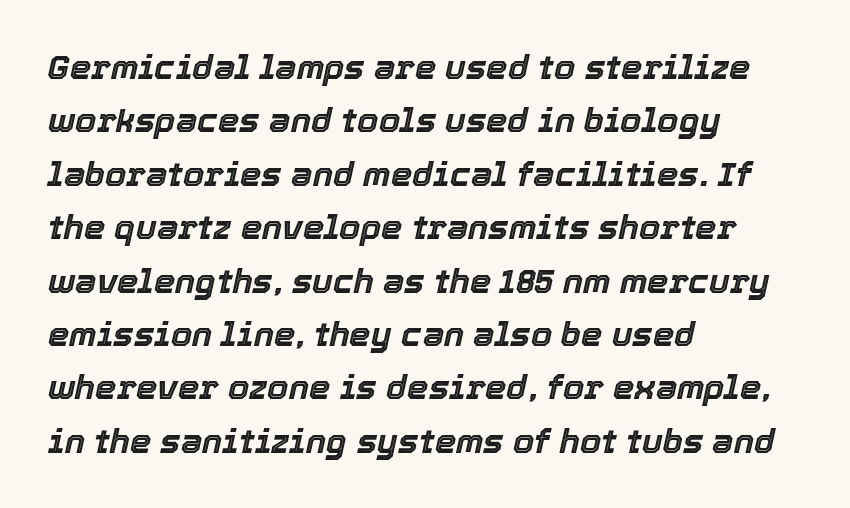
Has an underline been added? It has not. The rendering uses natural spacing where letterforms have individual widths. The specimen reads as italic at a glance. Casual observation: everything's shoved over to the left. Regular leading.
